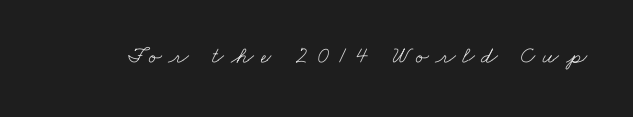
Q: Is the text bold? A: No.
Q: Is the text underlined? A: No.
Q: Is the spacing between letters normal or unusually wide? A: Unusually wide.
